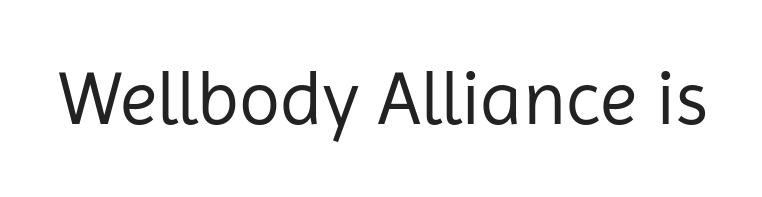
{"serif": "no", "italic": "no", "bold": "no", "weight": "regular", "width": "normal", "stroke_contrast": "low", "x_height": "medium", "monospaced": "no", "underline": "no", "letter_spacing": "normal", "letter_spacing_em": 0.0, "glyph_px": 76}
